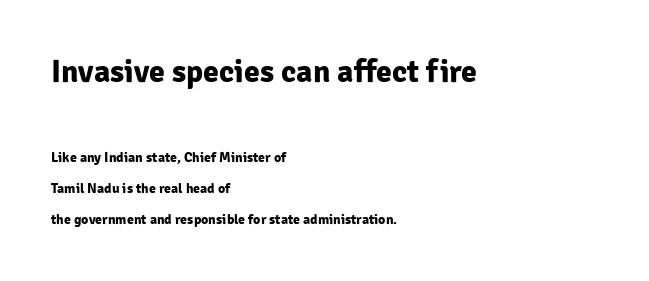
Posture: upright roman. Nope, no serifs anywhere on these letters. The face used here appears at its bigger size in the upper chunk. Here the designer chose a conventional face with non-uniform glyph widths. Heft: maximum for text — a bold.
